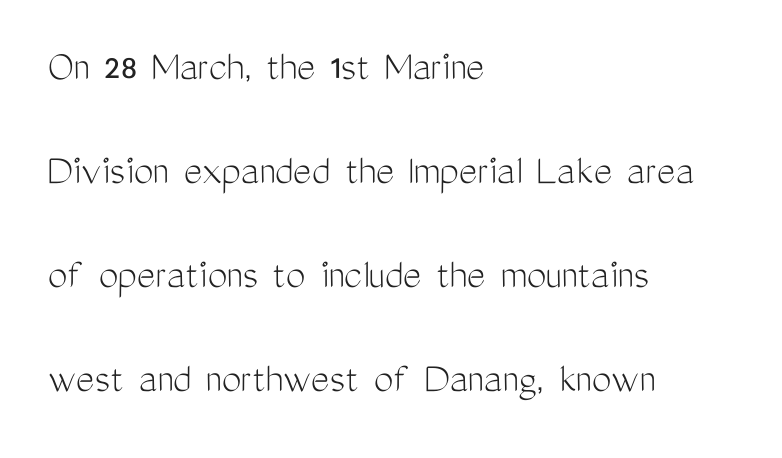
Leftover space on each line is placed entirely after the last word. Do the characters align in a grid? No, the font is proportional. Spacing between characters is what you'd get straight out of the box. A great deal of white space separates one row of letters from the next. Upright lettering throughout. Underline: absent.
